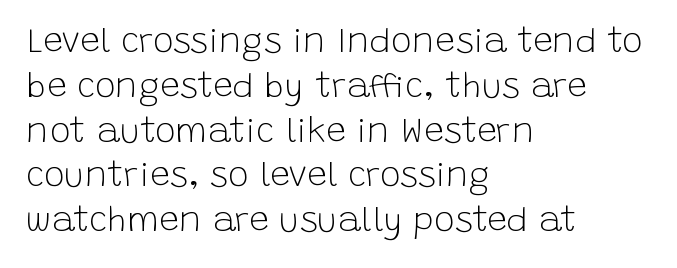
{"serif": "no", "italic": "no", "bold": "no", "weight": "light", "width": "normal", "stroke_contrast": "low", "x_height": "large", "monospaced": "no", "underline": "no", "align": "left", "line_spacing": "normal", "line_spacing_ratio": 1.28, "letter_spacing": "normal", "letter_spacing_em": 0.0, "glyph_px": 35}
